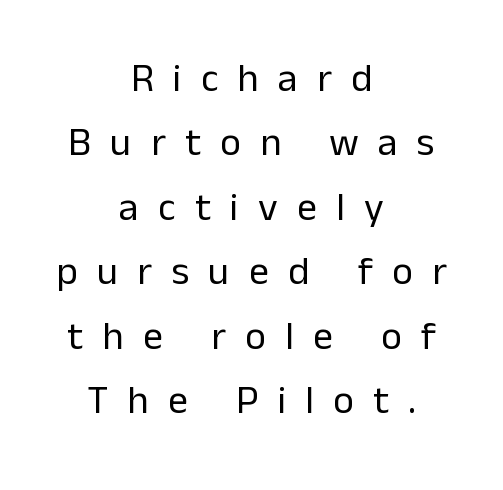
Character widths vary here, with narrow letters taking less room than wide ones. Compared with typical body copy, the letter spacing here is much looser. This sample is center-justified, so both line endings float freely. What's the leading like? Ordinary, nothing unusual. A typesetter would label this face a sans.
